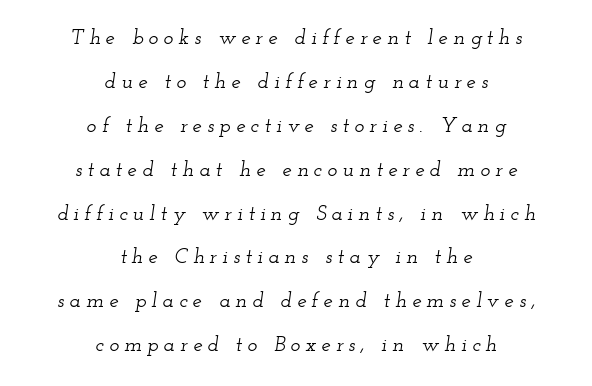
The image shows 21 px text type, italic (leaning right); set centered, loose line spacing (2.09x), unusually wide letter spacing (+0.25 em), not underlined.
